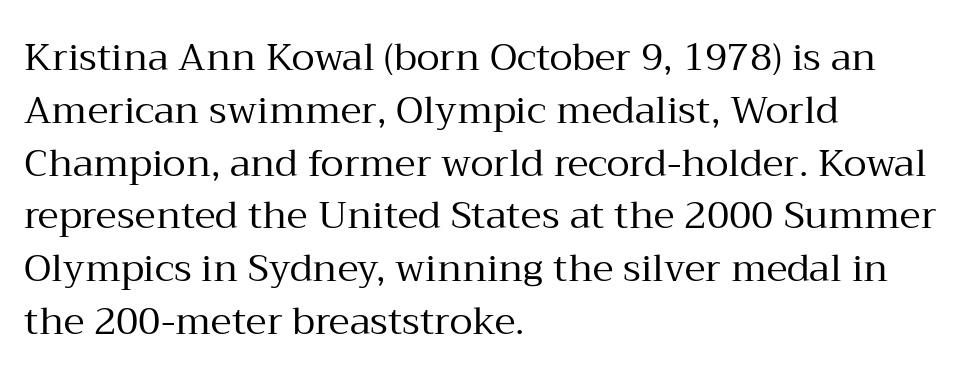
{"serif": "yes", "italic": "no", "bold": "no", "weight": "regular", "width": "normal", "stroke_contrast": "medium", "x_height": "medium", "monospaced": "no", "underline": "no", "align": "left", "line_spacing": "normal", "line_spacing_ratio": 1.39, "letter_spacing": "normal", "letter_spacing_em": 0.0, "glyph_px": 38}
